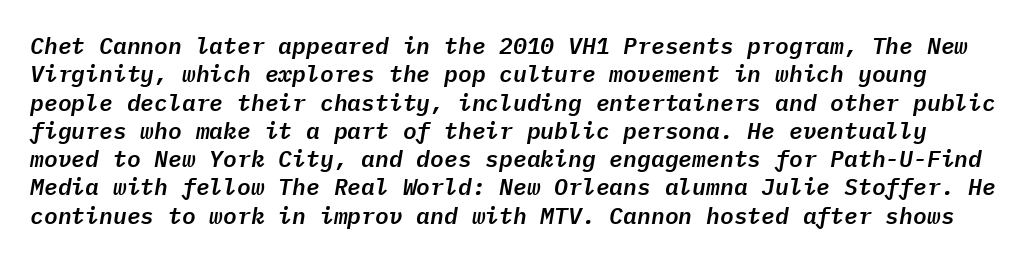
The image shows 23 px text type, italic (leaning right); set line spacing 1.23x, normal letter spacing, not underlined.
